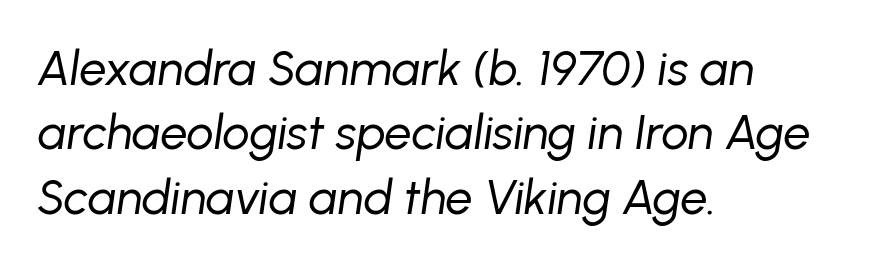
The image shows 48 px regular-weight type, italic (leaning right); set left-aligned, normal line spacing (1.34x), normal letter spacing, not underlined; low stroke contrast and a medium x-height.
